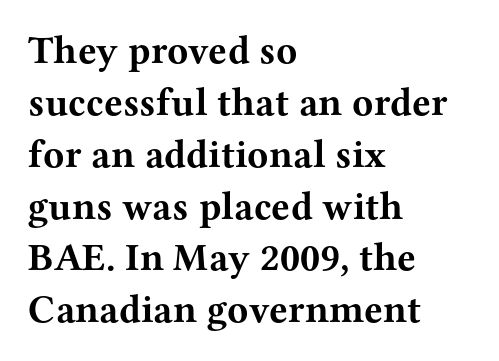
The image shows 39 px bold, wide serif type, upright; set left-aligned, normal line spacing (1.33x), normal letter spacing, not underlined; medium stroke contrast and a medium x-height.
